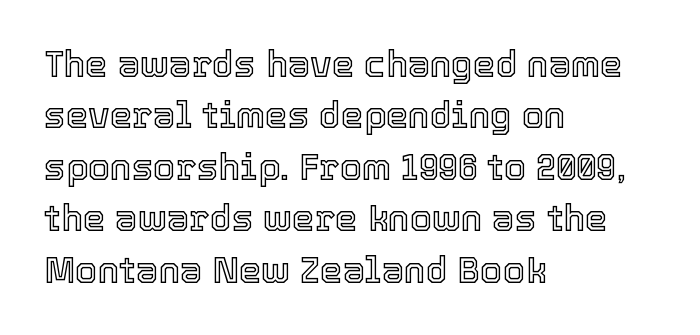
{"italic": "no", "width": "normal", "x_height": "medium", "monospaced": "no", "underline": "no", "align": "left", "line_spacing": "normal", "line_spacing_ratio": 1.43, "letter_spacing": "normal", "letter_spacing_em": 0.0, "glyph_px": 36}
